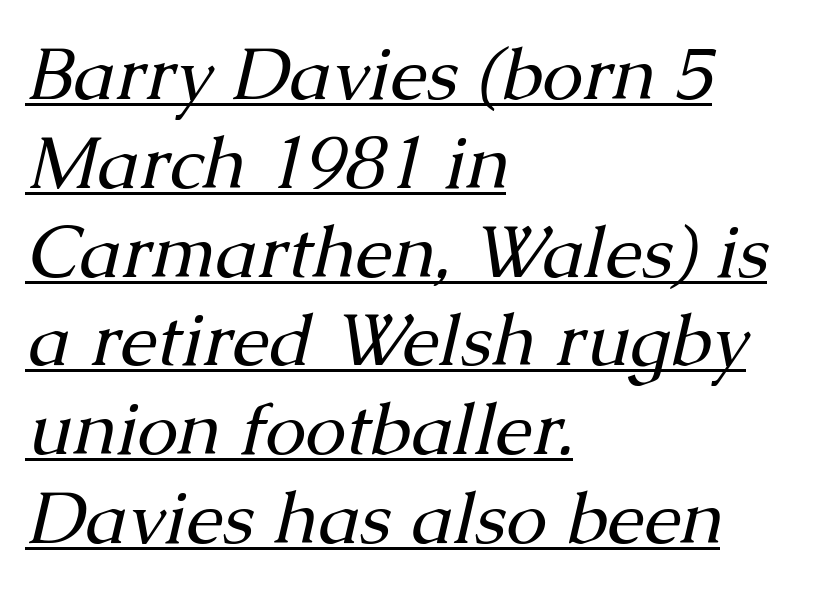
The image shows 74 px regular-weight serif type, italic (leaning right); set left-aligned, line spacing 1.2x, normal letter spacing, underlined; medium stroke contrast and a medium x-height.
